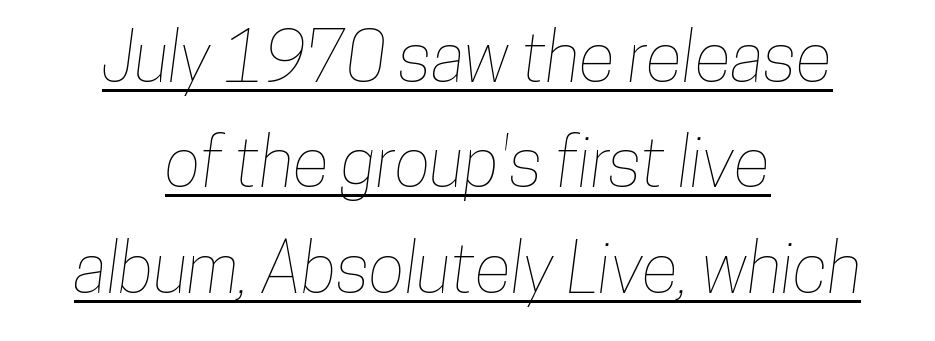
Compared with typical body copy, the letter spacing here is the same. One-word summary of the alignment: center. Regular leading. The face used here is proportionally spaced, like ordinary book or web type. Somebody hit Ctrl+U on this one — the words are underlined.
